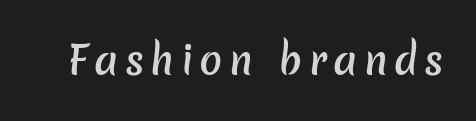
The image shows 38 px semibold sans-serif type; set not underlined; low stroke contrast and a medium x-height.
